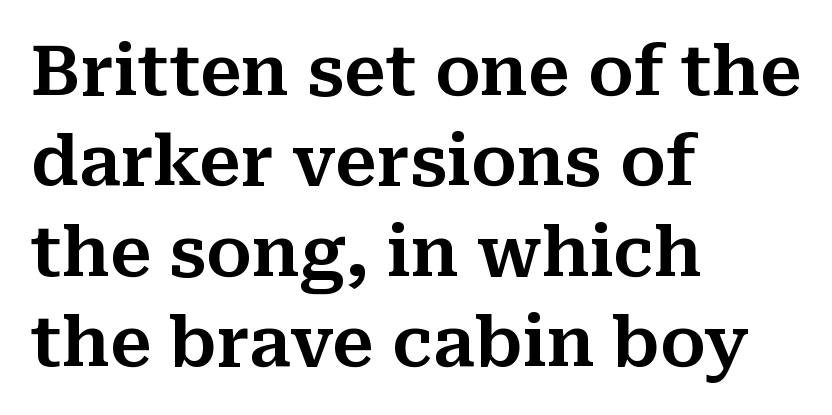
The image shows 69 px serif type, upright; set left-aligned, normal line spacing (1.31x), normal letter spacing, not underlined; medium stroke contrast and a medium x-height.
